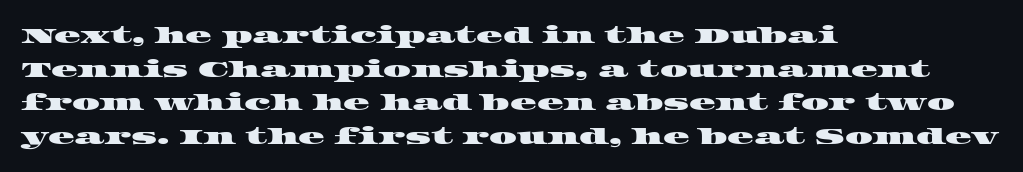
The image shows 22 px text type; set left-aligned, normal line spacing (1.53x), normal letter spacing, not underlined.
